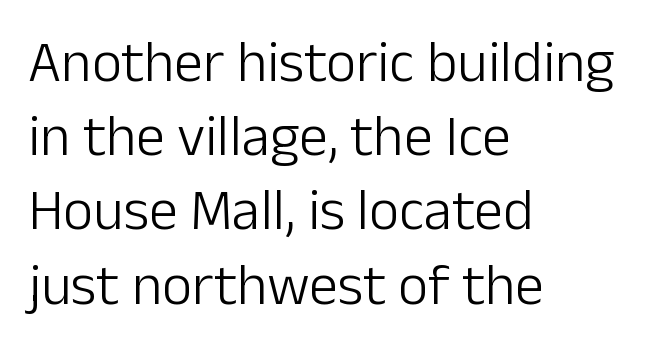
Q: Is the text bold? A: No.
Q: Is the text italic (slanted)? A: No, it is upright.
Q: Is the typeface a serif or a sans-serif typeface? A: Sans-serif.
Q: Is the text underlined? A: No.
Q: How is the paragraph aligned? A: Left-aligned.
Q: Is the spacing between letters normal or unusually wide? A: Normal.
Q: Is the spacing between lines tight, normal or loose? A: Normal.
Q: Width (condensed, normal, or wide)? A: Normal.
Q: Stroke contrast? A: Low.
Q: x-height? A: Medium.
Q: Monospaced? A: No.
